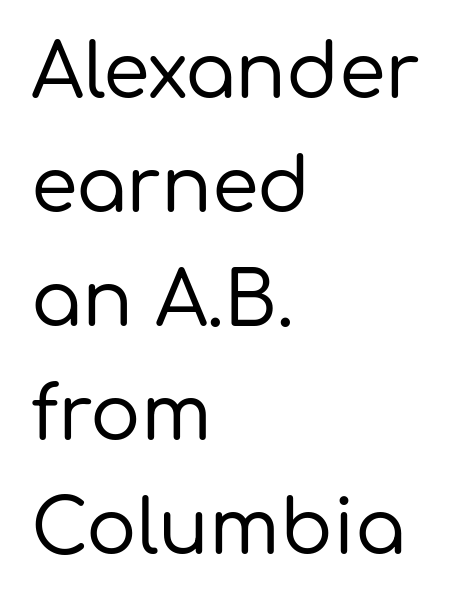
The space beneath each line is pristine and unruled. You could not count columns in this text — the font is proportionally spaced. Left-aligned paragraph, ragged on the right. Italic: no, the glyphs are upright roman. Regular leading. The passage shown is typeset with a sans-serif family.
